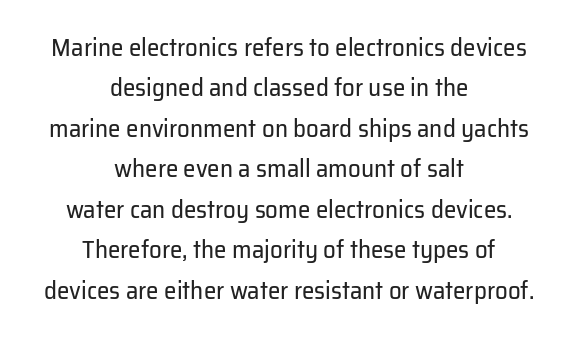
{"italic": "no", "bold": "no", "underline": "no", "align": "center", "line_spacing": "normal", "line_spacing_ratio": 1.62, "letter_spacing": "normal", "letter_spacing_em": 0.0, "glyph_px": 25}
